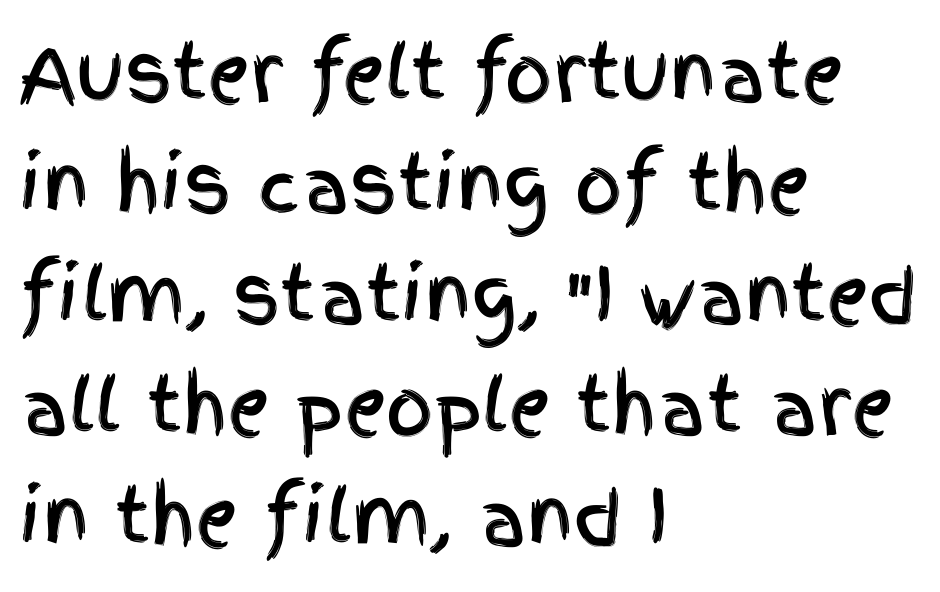
{"serif": "no", "italic": "no", "width": "condensed", "x_height": "large", "monospaced": "no", "underline": "no", "align": "left", "line_spacing": "normal", "line_spacing_ratio": 1.5, "letter_spacing": "normal", "letter_spacing_em": 0.0, "glyph_px": 74}
